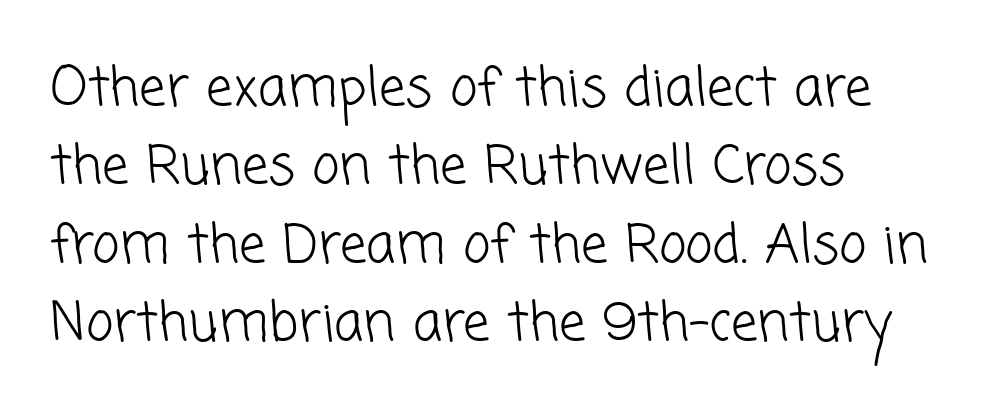
Character widths vary here, with narrow letters taking less room than wide ones. The font family rendered here belongs to the sans-serif group. This reads as an unemphasized weight, regular at the heaviest. Each line starts at the same left margin while the right side varies. Vertically, the passage feels balanced, rows spaced as you'd expect. Descender tails drop into unmarked territory.
